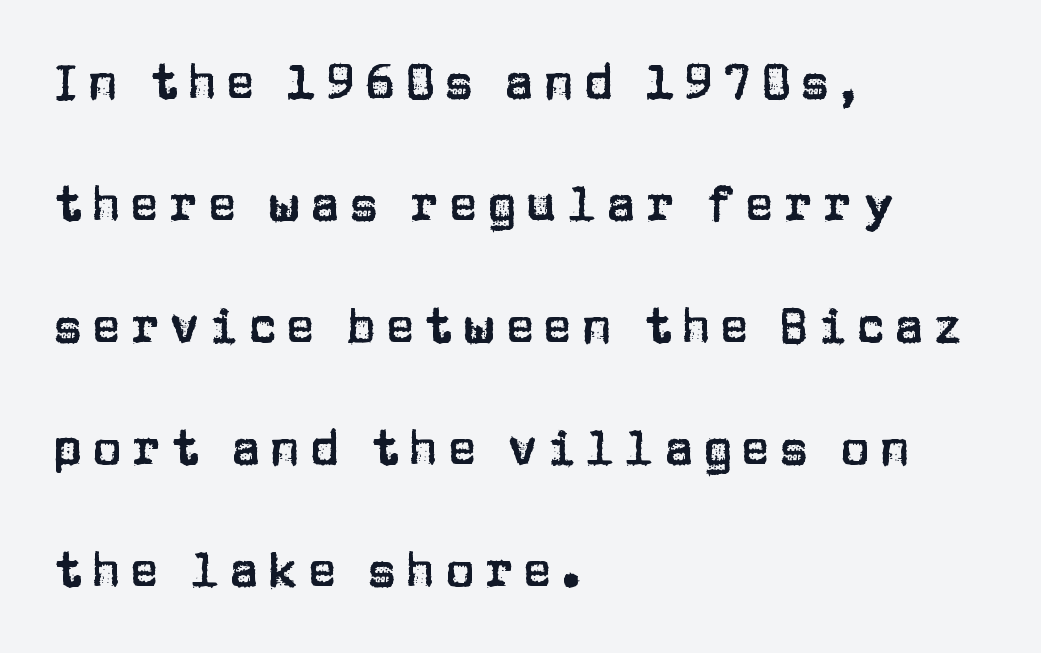
{"serif": "no", "italic": "no", "width": "normal", "stroke_contrast": "low", "x_height": "large", "monospaced": "no", "underline": "no", "align": "left", "line_spacing": "loose", "line_spacing_ratio": 2.49, "glyph_px": 49}
